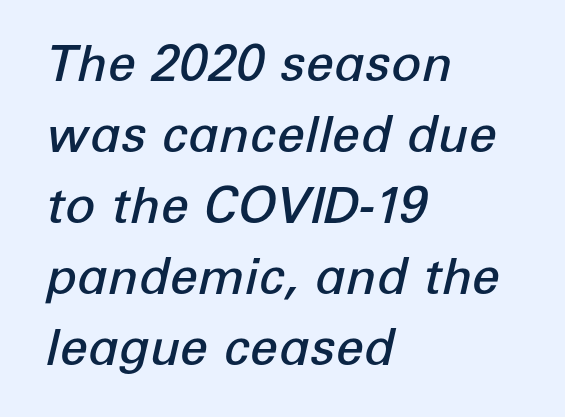
{"italic": "yes", "lean": "right", "slant_degrees": 12, "bold": "semi", "weight": "semibold", "width": "normal", "stroke_contrast": "low", "x_height": "medium", "monospaced": "no", "underline": "no", "align": "left", "line_spacing": "normal", "line_spacing_ratio": 1.42, "letter_spacing": "normal", "letter_spacing_em": 0.0, "glyph_px": 50}
